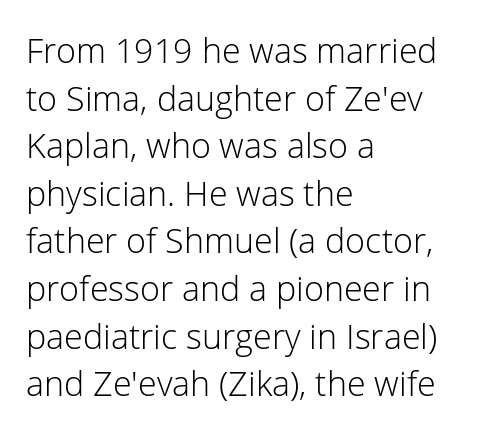
{"serif": "no", "italic": "no", "bold": "no", "weight": "light", "width": "normal", "stroke_contrast": "low", "x_height": "medium", "monospaced": "no", "underline": "no", "align": "left", "line_spacing": "normal", "line_spacing_ratio": 1.4, "letter_spacing": "normal", "letter_spacing_em": 0.0, "glyph_px": 34}
